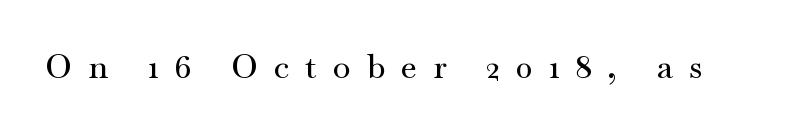
{"serif": "yes", "italic": "no", "width": "wide", "stroke_contrast": "medium", "x_height": "small", "monospaced": "no", "underline": "no", "letter_spacing": "wide", "letter_spacing_em": 0.48, "glyph_px": 33}
